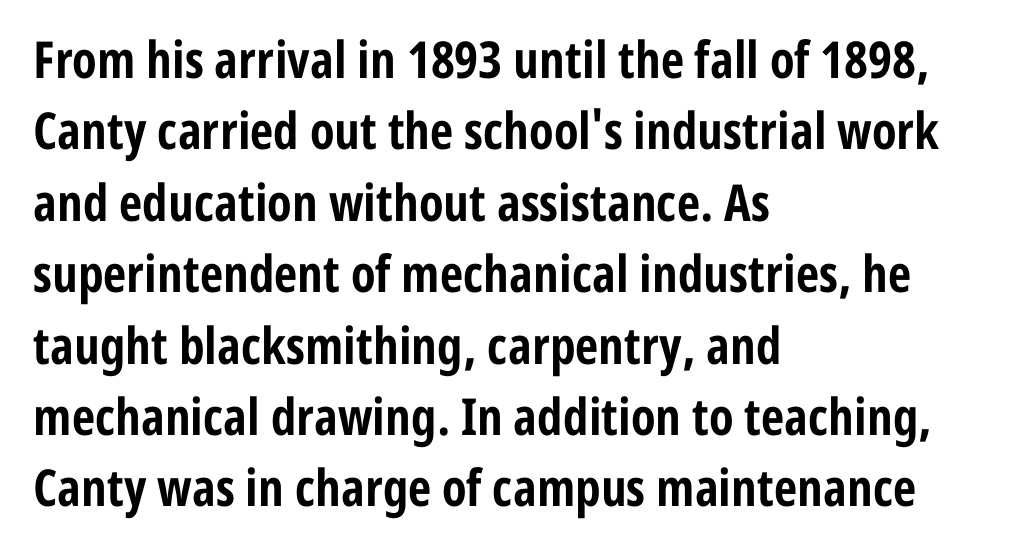
{"serif": "no", "italic": "no", "bold": "yes", "weight": "bold", "width": "condensed", "stroke_contrast": "low", "x_height": "medium", "monospaced": "no", "underline": "no", "align": "left", "line_spacing": "normal", "line_spacing_ratio": 1.4, "letter_spacing": "normal", "letter_spacing_em": 0.0, "glyph_px": 51}
